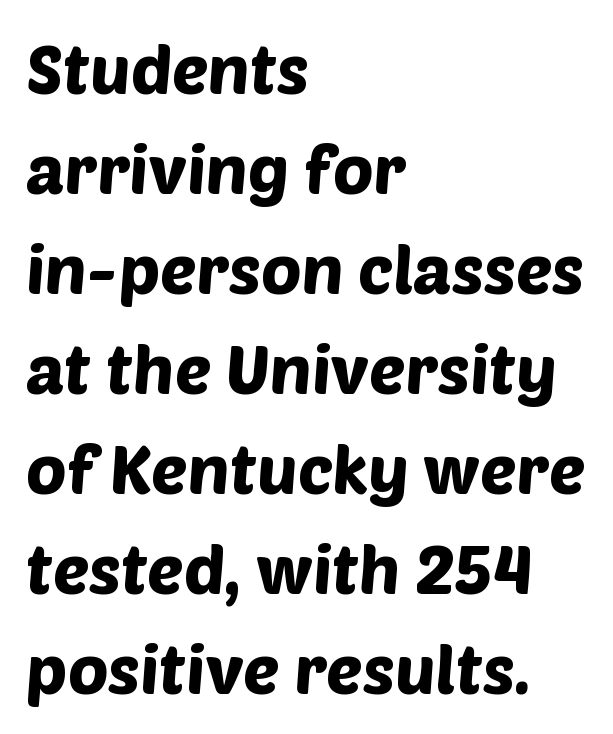
Q: Is the typeface a serif or a sans-serif typeface? A: Sans-serif.
Q: Is the text underlined? A: No.
Q: How is the paragraph aligned? A: Left-aligned.
Q: Is the spacing between letters normal or unusually wide? A: Normal.
Q: Is the spacing between lines tight, normal or loose? A: Normal.
Q: Width (condensed, normal, or wide)? A: Normal.
Q: Stroke contrast? A: Low.
Q: x-height? A: Large.
Q: Monospaced? A: No.
